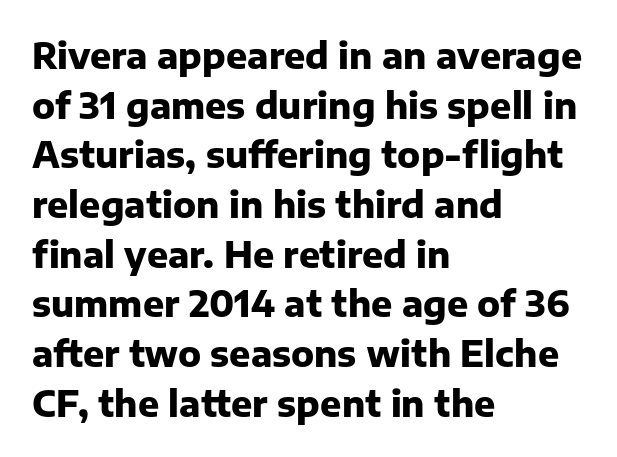
{"serif": "no", "italic": "no", "bold": "yes", "weight": "heavy", "width": "normal", "stroke_contrast": "low", "x_height": "medium", "monospaced": "no", "underline": "no", "align": "left", "line_spacing": "normal", "line_spacing_ratio": 1.42, "letter_spacing": "normal", "letter_spacing_em": 0.0, "glyph_px": 35}
